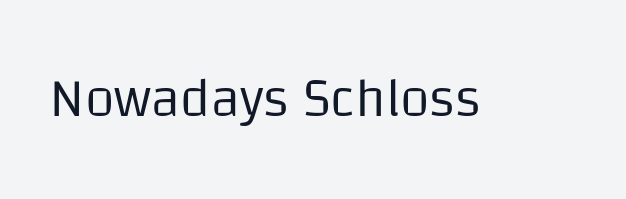
The specimen omits any rule beneath the text block's lines. What stands out about the letter spacing? Nothing — it is the standard amount. Is this a fixed-width face? No — the glyphs have proportional, varying widths. The letters stand straight up with perfectly vertical stems. To sum up the face: it is a sans, with no serifs.
